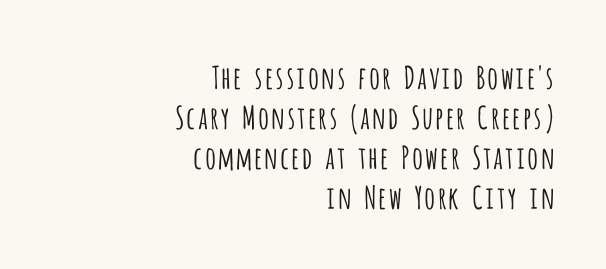
Caption: multi-line text, flush right, ragged left. You could not count columns in this text — the font is proportionally spaced. The characters are drawn with everyday or finer stroke widths. The glyphs are unaccompanied by any horizontal stroke below them.
